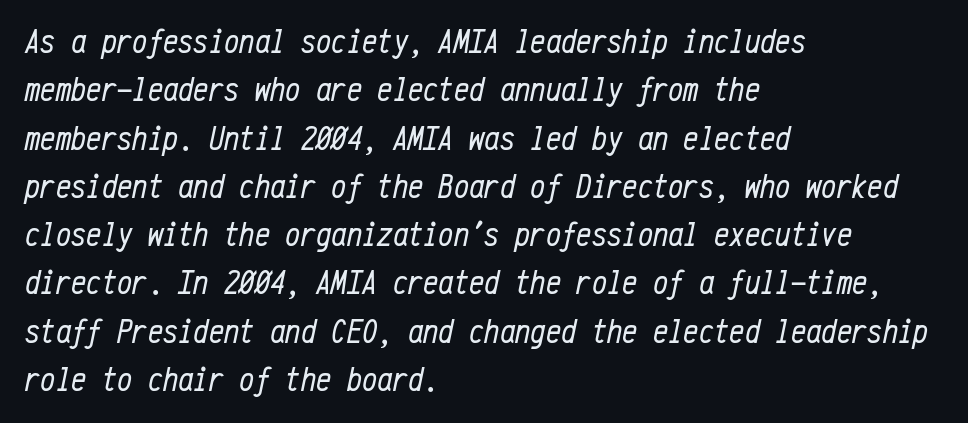
{"italic": "yes", "lean": "right", "slant_degrees": 12, "bold": "no", "weight": "regular", "width": "condensed", "stroke_contrast": "low", "x_height": "medium", "monospaced": "yes", "underline": "no", "align": "left", "line_spacing": "normal", "line_spacing_ratio": 1.42, "letter_spacing": "normal", "letter_spacing_em": 0.0, "glyph_px": 34}
